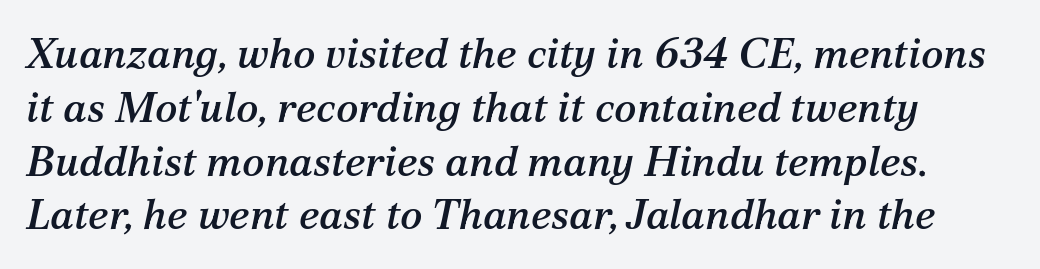
{"serif": "yes", "italic": "yes", "lean": "right", "slant_degrees": 12, "width": "normal", "stroke_contrast": "medium", "x_height": "medium", "monospaced": "no", "underline": "no", "line_spacing": "normal", "line_spacing_ratio": 1.28, "letter_spacing": "normal", "letter_spacing_em": 0.0, "glyph_px": 42}
